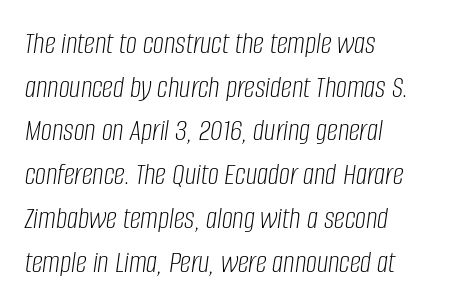
Q: Is the text bold? A: No.
Q: Is the text italic (slanted)? A: Yes, it leans right by about 8 degrees.
Q: Is the text underlined? A: No.
Q: How is the paragraph aligned? A: Left-aligned.
Q: Is the spacing between letters normal or unusually wide? A: Normal.
Q: Is the spacing between lines tight, normal or loose? A: Normal.
Q: Width (condensed, normal, or wide)? A: Condensed.
Q: Stroke contrast? A: Low.
Q: x-height? A: Large.
Q: Monospaced? A: No.
